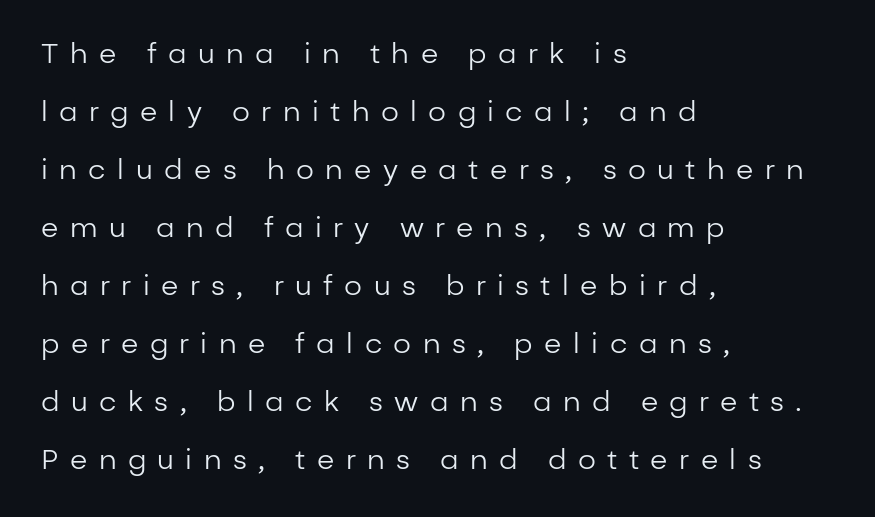
These lines stand farther apart than default settings would place them. Is this a fixed-width face? No — the glyphs have proportional, varying widths. Quick note: not italic, upright. Is the block centered? No — it sits flush against the left margin. Check under the words: just untouched page. These lines are composed in type without serifs.
